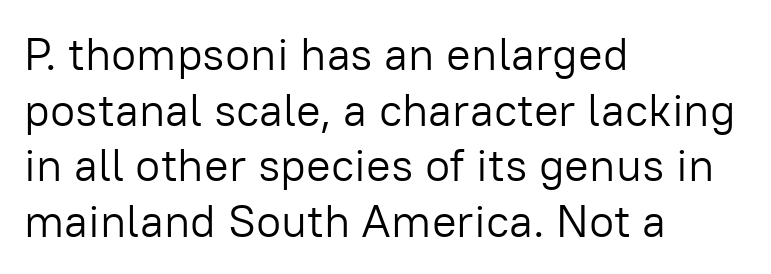
Beneath every word, the page is bare. Heaviness? Minimal to ordinary, like unemphasized prose. Line starts are locked; line ends wander. Here the glyphs are tracked normally, forming tight word shapes.
